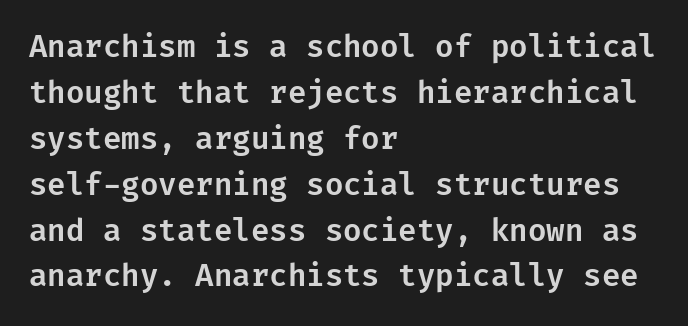
{"serif": "no", "italic": "no", "width": "normal", "stroke_contrast": "low", "x_height": "medium", "underline": "no", "align": "left", "line_spacing": "normal", "line_spacing_ratio": 1.53, "letter_spacing": "normal", "letter_spacing_em": 0.0, "glyph_px": 30}
